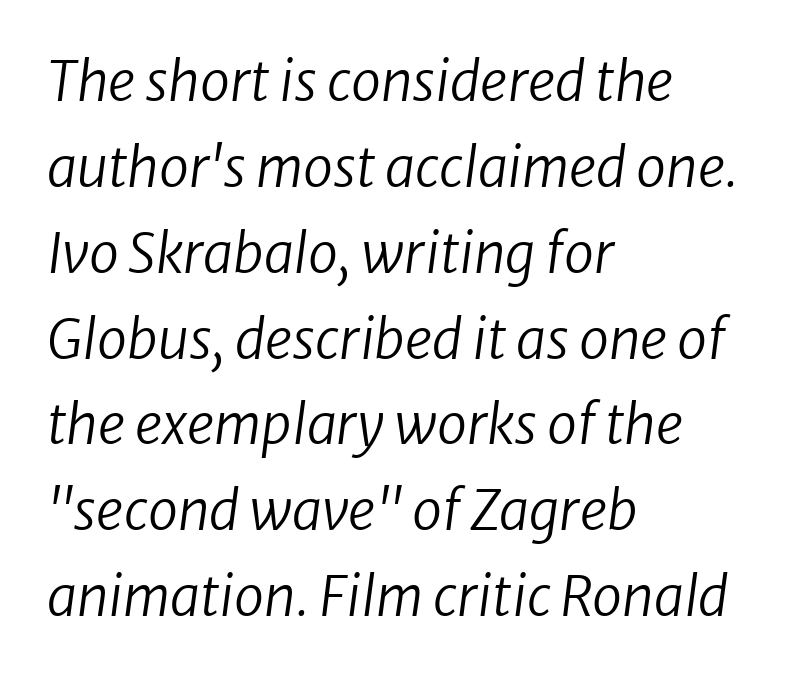
Q: Is the text bold? A: No.
Q: Is the typeface a serif or a sans-serif typeface? A: Sans-serif.
Q: Is the text underlined? A: No.
Q: How is the paragraph aligned? A: Left-aligned.
Q: Is the spacing between letters normal or unusually wide? A: Normal.
Q: Is the spacing between lines tight, normal or loose? A: Normal.
Q: Width (condensed, normal, or wide)? A: Normal.
Q: Stroke contrast? A: Low.
Q: x-height? A: Medium.
Q: Monospaced? A: No.
